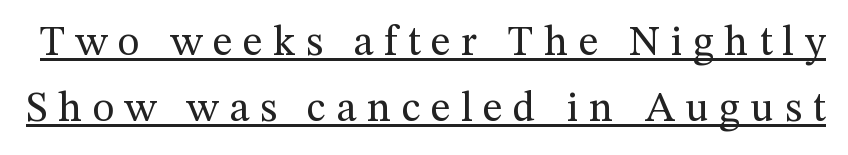
The specimen includes a rule beneath the text block's lines. No italicization has been applied; the sample stays upright. Proportional: the letters do not fall into vertical columns. The leading is moderate, giving the passage an even texture. Small tapered or slab feet sit at the stroke ends, so this counts as serif.
